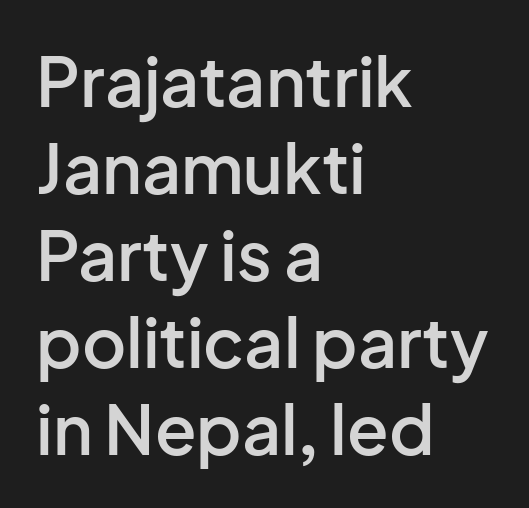
If you drew a ruler down the left edge, every line would touch it. The specimen omits any rule beneath the text block's lines. This sample uses a sans-serif face. Posture: straight, roman, zero tilt. Words appear dense and cohesive because spacing is normal. Stems and bowls a touch heavier than normal — semibold.
